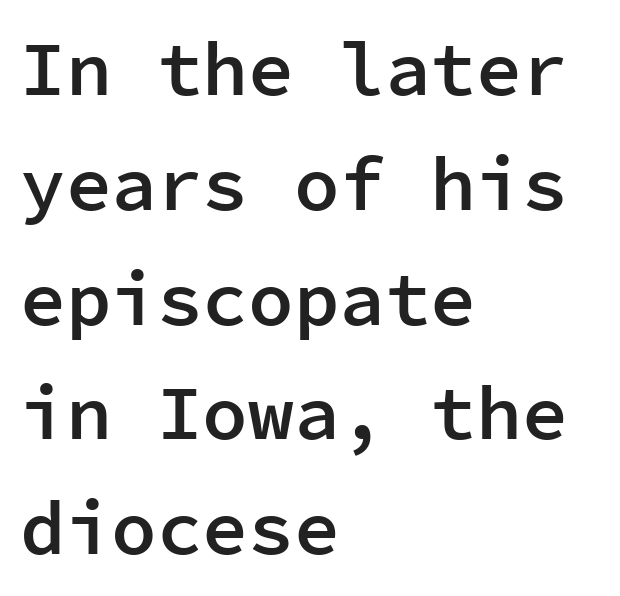
The image shows 76 px semibold sans-serif type, upright, monospaced; set left-aligned, normal line spacing (1.51x), normal letter spacing, not underlined; low stroke contrast and a medium x-height.
